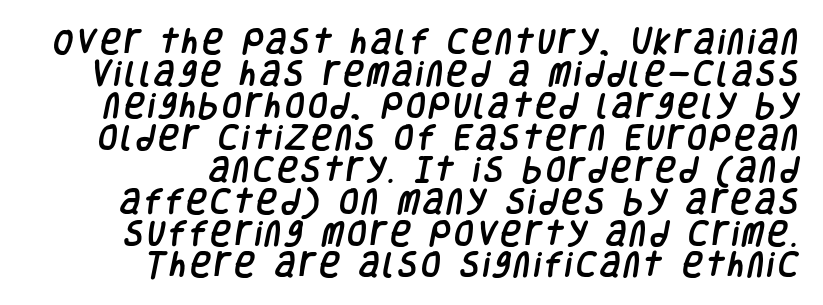
Q: Is the typeface a serif or a sans-serif typeface? A: Sans-serif.
Q: Is the text underlined? A: No.
Q: How is the paragraph aligned? A: Right-aligned.
Q: Is the spacing between lines tight, normal or loose? A: Tight.
Q: Width (condensed, normal, or wide)? A: Condensed.
Q: Stroke contrast? A: Low.
Q: x-height? A: Large.
Q: Monospaced? A: No.
